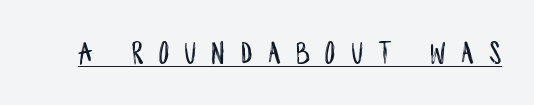
Q: Is the text italic (slanted)? A: No, it is upright.
Q: Is the typeface a serif or a sans-serif typeface? A: Sans-serif.
Q: Is the text underlined? A: Yes.
Q: Is the spacing between letters normal or unusually wide? A: Unusually wide.
Q: Width (condensed, normal, or wide)? A: Condensed.
Q: Stroke contrast? A: Low.
Q: x-height? A: Large.
Q: Monospaced? A: No.
